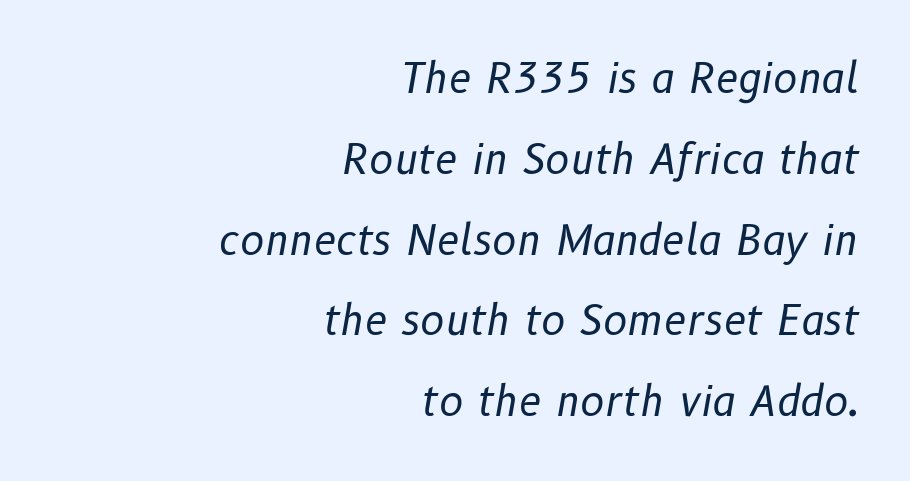
Q: Is the text bold? A: No.
Q: Is the text italic (slanted)? A: Yes, it leans right by about 10 degrees.
Q: Is the text underlined? A: No.
Q: How is the paragraph aligned? A: Right-aligned.
Q: Is the spacing between letters normal or unusually wide? A: Normal.
Q: Is the spacing between lines tight, normal or loose? A: Loose.
Q: Width (condensed, normal, or wide)? A: Normal.
Q: Stroke contrast? A: Low.
Q: x-height? A: Medium.
Q: Monospaced? A: No.
